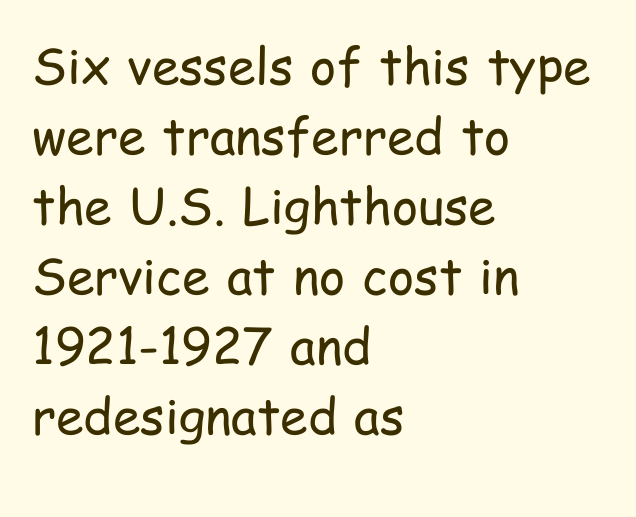
Q: Is the text bold? A: No.
Q: Is the text italic (slanted)? A: No, it is upright.
Q: Is the typeface a serif or a sans-serif typeface? A: Sans-serif.
Q: Is the text underlined? A: No.
Q: How is the paragraph aligned? A: Left-aligned.
Q: Is the spacing between letters normal or unusually wide? A: Normal.
Q: Is the spacing between lines tight, normal or loose? A: Normal.
Q: Width (condensed, normal, or wide)? A: Condensed.
Q: Stroke contrast? A: Low.
Q: x-height? A: Medium.
Q: Monospaced? A: No.
